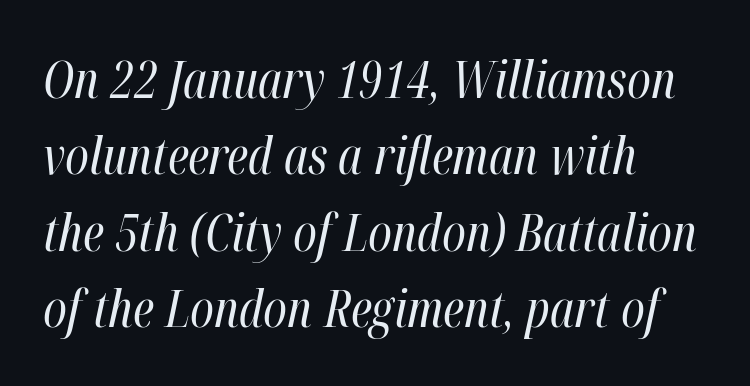
Q: Is the text bold? A: No.
Q: Is the text italic (slanted)? A: Yes, it leans right by about 12 degrees.
Q: Is the text underlined? A: No.
Q: How is the paragraph aligned? A: Left-aligned.
Q: Is the spacing between letters normal or unusually wide? A: Normal.
Q: Is the spacing between lines tight, normal or loose? A: Normal.
Q: Width (condensed, normal, or wide)? A: Condensed.
Q: Stroke contrast? A: High.
Q: x-height? A: Medium.
Q: Monospaced? A: No.
